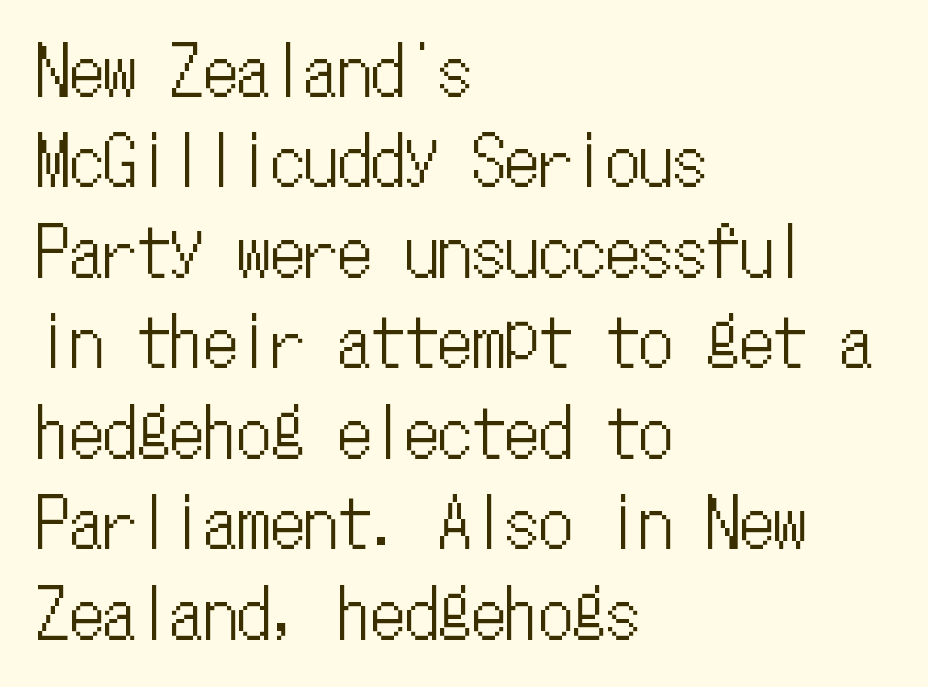
Normally led — the rows are evenly, conventionally spaced. Layout note: lines flush left. You can tell it's not italic because the verticals are truly vertical. Is the letter spacing exaggerated? No — it looks like the ordinary default. The rendering uses typewriter-style spacing with identical character cells. The strip under each line holds only bare page.
